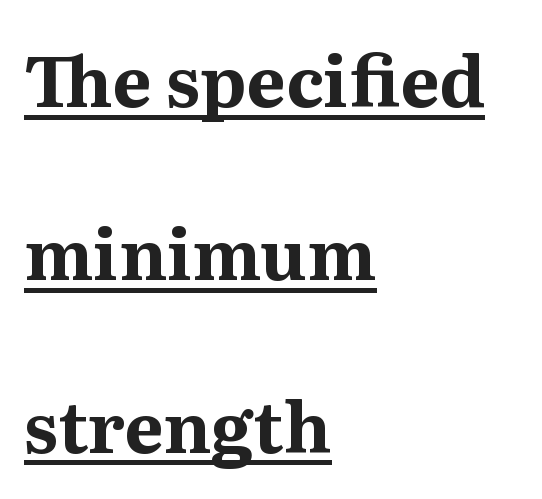
Q: Is the text bold? A: Yes.
Q: Is the text italic (slanted)? A: No, it is upright.
Q: Is the typeface a serif or a sans-serif typeface? A: Serif.
Q: Is the text underlined? A: Yes.
Q: How is the paragraph aligned? A: Left-aligned.
Q: Is the spacing between letters normal or unusually wide? A: Normal.
Q: Is the spacing between lines tight, normal or loose? A: Loose.
Q: Width (condensed, normal, or wide)? A: Normal.
Q: Stroke contrast? A: Medium.
Q: x-height? A: Medium.
Q: Monospaced? A: No.
